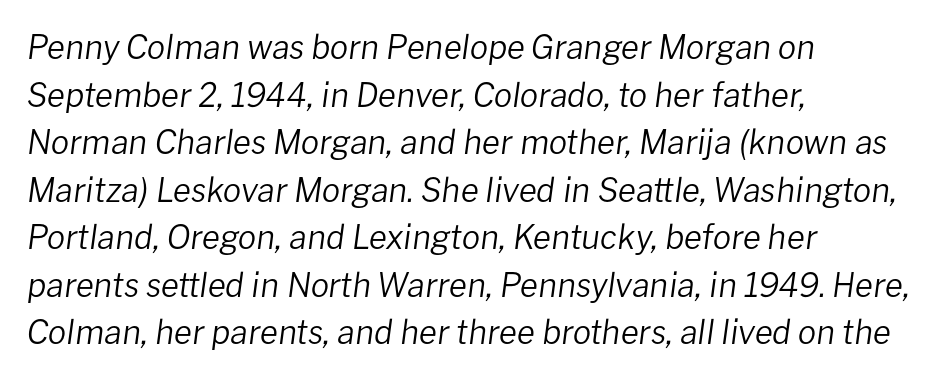
The image shows 33 px regular-weight type, italic (leaning right); set left-aligned, normal line spacing (1.44x), normal letter spacing, not underlined; low stroke contrast and a medium x-height.
